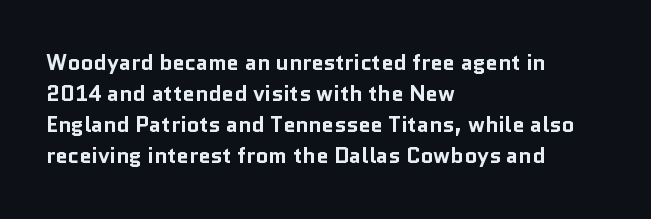
{"italic": "no", "bold": "yes", "underline": "no", "align": "left", "line_spacing": "normal", "line_spacing_ratio": 1.41, "letter_spacing": "normal", "letter_spacing_em": 0.0, "glyph_px": 22}
